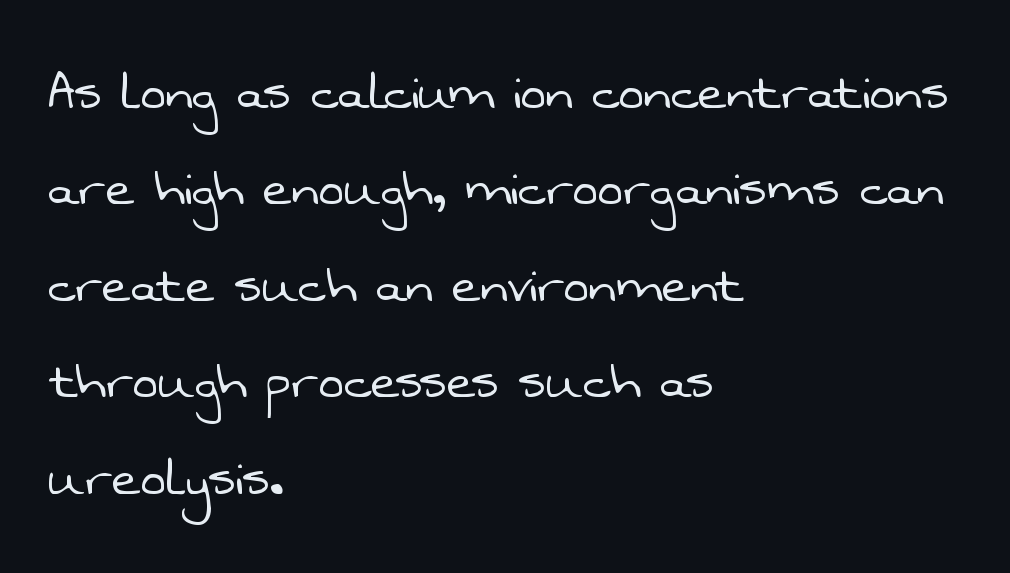
You could call the tracking neutral — neither tight nor loose. The passage shown stacks its lines at a standard gap. Plain, unruled lines of type. Stem width sits at or under what a default text font uses. This sample has the flowing, uneven cadence of proportional lettering.
